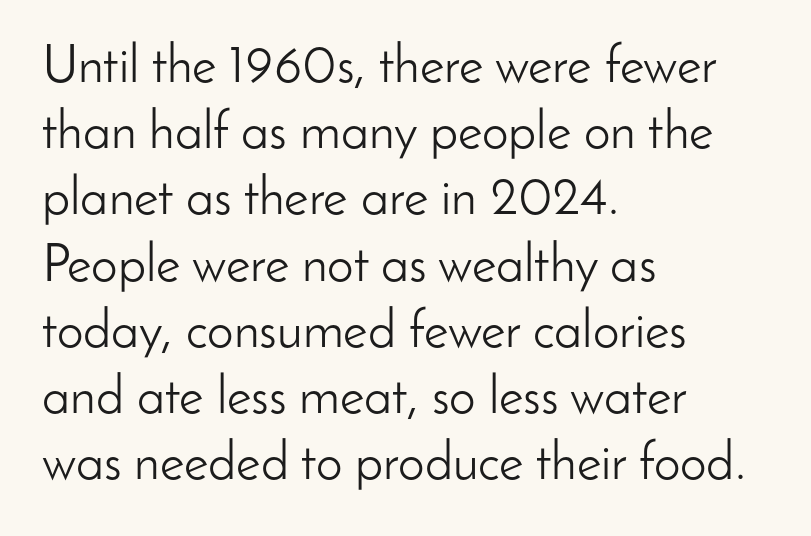
The image shows 53 px light sans-serif type, upright; set left-aligned, normal line spacing (1.25x), normal letter spacing, not underlined; low stroke contrast and a small x-height.
